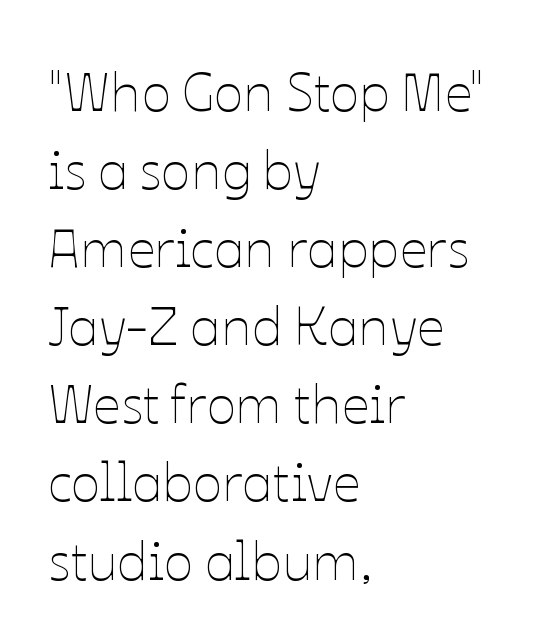
Spacing between characters is what you'd get straight out of the box. The string is rendered with underlining switched off. The passage shown is typed in a proportional face where columns would drift. Designer's note — italics off, roman on.
